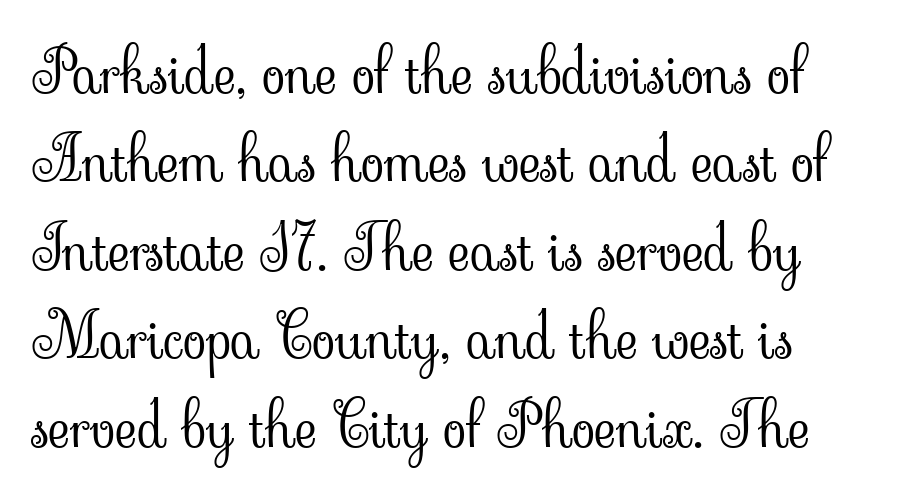
Ordinary non-slanted type is in use. This sample has the flowing, uneven cadence of proportional lettering. Regarding leading, the lines here are spaced in the standard way. Notice how the passage keeps a crisp vertical edge on the left only. Does extra space separate the letters? No, they use regular spacing. Nothing heavy about these letters — not bold at all.
